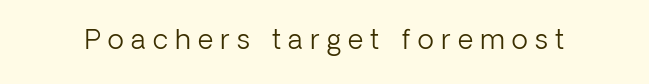
Unlike italic type, these characters show no tilt at all. Compared with typical body copy, the letter spacing here is much looser. Honestly, there is no underline to notice here at all. The passage shown is not bold in any degree.
